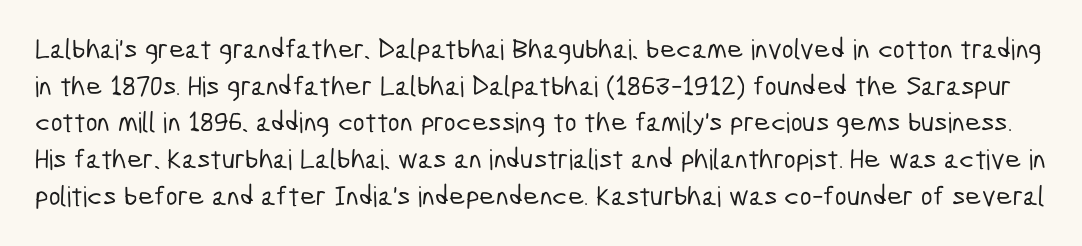
The gaps between neighbouring characters are ordinary and unremarkable. Only glyphs here, with clear space below each row. These lines are rendered in a variable-pitch font. How would I describe the line gaps? Plain and ordinary. Font category for this specimen: sans-serif.
